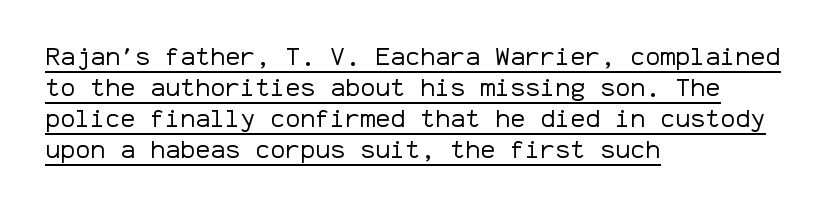
Q: Is the text bold? A: No.
Q: Is the text italic (slanted)? A: No, it is upright.
Q: Is the text underlined? A: Yes.
Q: How is the paragraph aligned? A: Left-aligned.
Q: Is the spacing between letters normal or unusually wide? A: Normal.
